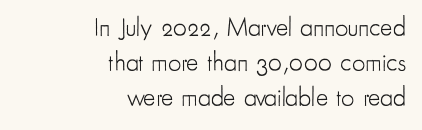
{"italic": "no", "bold": "no", "underline": "no", "align": "right", "line_spacing": "normal", "line_spacing_ratio": 1.35, "letter_spacing": "normal", "letter_spacing_em": 0.0, "glyph_px": 26}
